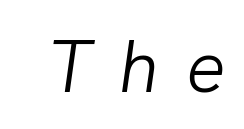
Q: Is the text bold? A: No.
Q: Is the text italic (slanted)? A: Yes, it leans right by about 8 degrees.
Q: Is the text underlined? A: No.
Q: Is the spacing between letters normal or unusually wide? A: Unusually wide.
Q: Width (condensed, normal, or wide)? A: Normal.
Q: Stroke contrast? A: Low.
Q: x-height? A: Medium.
Q: Monospaced? A: No.
